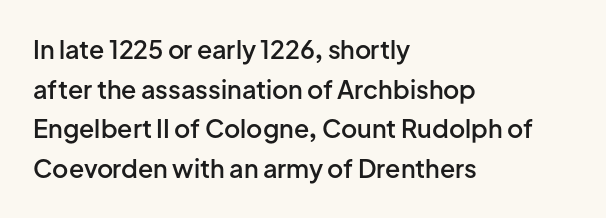
{"italic": "no", "bold": "semi", "underline": "no", "align": "left", "line_spacing": "normal", "line_spacing_ratio": 1.59, "letter_spacing": "normal", "letter_spacing_em": 0.0, "glyph_px": 25}
